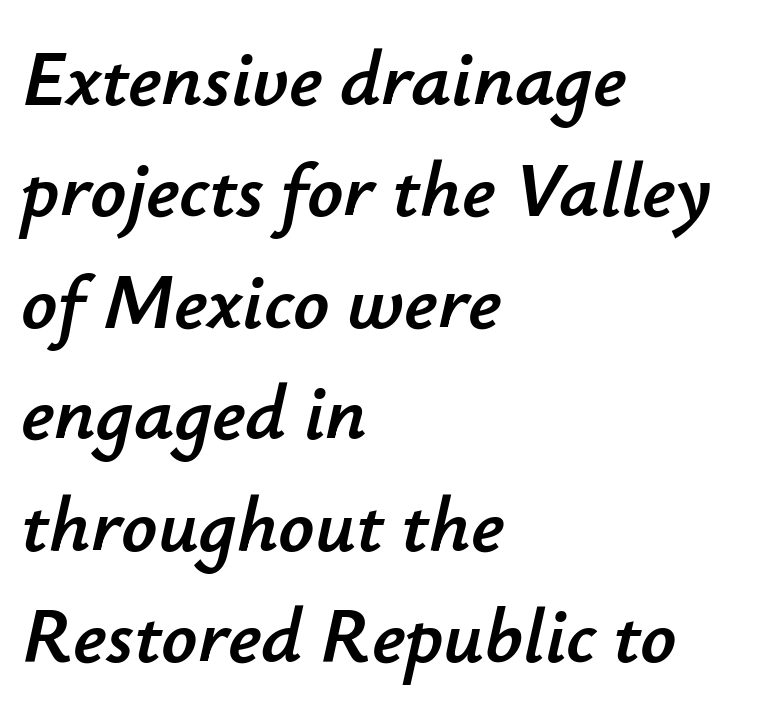
Q: Is the text italic (slanted)? A: Yes, it leans right by about 12 degrees.
Q: Is the text underlined? A: No.
Q: How is the paragraph aligned? A: Left-aligned.
Q: Is the spacing between letters normal or unusually wide? A: Normal.
Q: Is the spacing between lines tight, normal or loose? A: Normal.
Q: Width (condensed, normal, or wide)? A: Normal.
Q: Stroke contrast? A: Low.
Q: x-height? A: Small.
Q: Monospaced? A: No.
